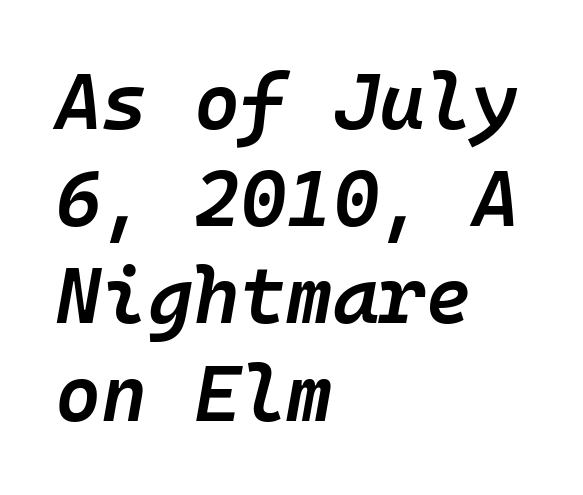
{"italic": "yes", "lean": "right", "slant_degrees": 10, "bold": "semi", "weight": "semibold", "width": "normal", "stroke_contrast": "low", "x_height": "medium", "monospaced": "yes", "underline": "no", "align": "left", "line_spacing_ratio": 1.23, "letter_spacing": "normal", "letter_spacing_em": 0.0, "glyph_px": 79}
